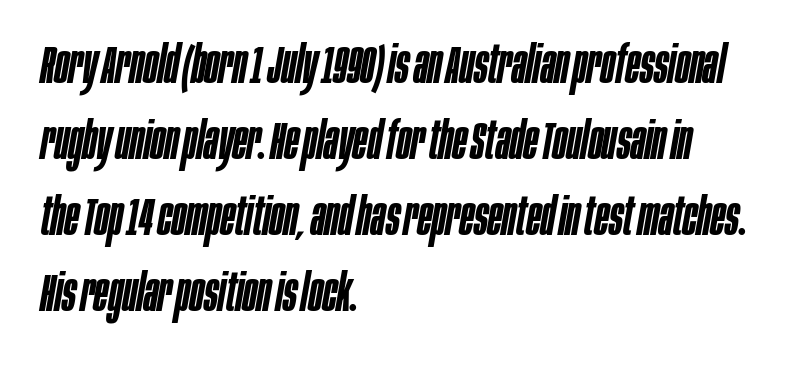
{"italic": "yes", "lean": "right", "slant_degrees": 10, "bold": "semi", "weight": "semibold", "width": "condensed", "stroke_contrast": "low", "x_height": "large", "monospaced": "no", "underline": "no", "align": "left", "line_spacing": "normal", "line_spacing_ratio": 1.46, "letter_spacing": "normal", "letter_spacing_em": 0.0, "glyph_px": 52}
